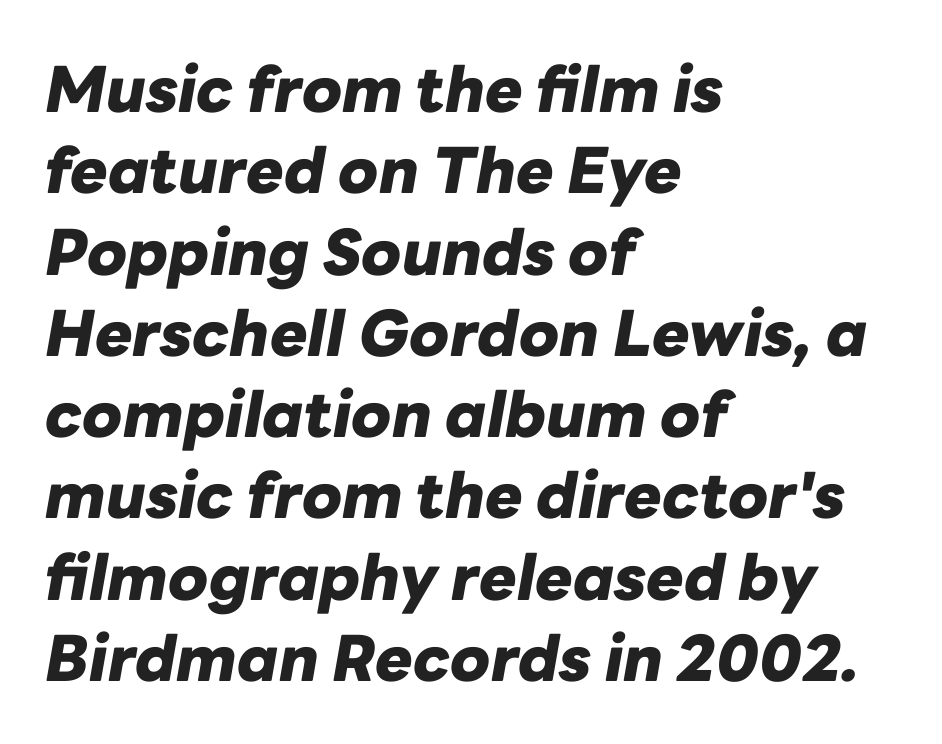
{"italic": "yes", "lean": "right", "slant_degrees": 10, "bold": "yes", "weight": "heavy", "width": "normal", "stroke_contrast": "low", "x_height": "medium", "monospaced": "no", "underline": "no", "align": "left", "line_spacing": "normal", "line_spacing_ratio": 1.29, "letter_spacing": "normal", "letter_spacing_em": 0.0, "glyph_px": 63}
